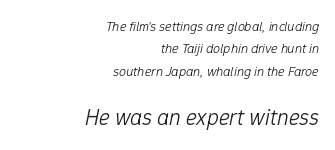
{"italic": "yes", "lean": "right", "slant_degrees": 12, "bold": "no", "underline": "no", "align": "right", "line_spacing": "normal", "line_spacing_ratio": 1.59, "letter_spacing": "normal", "letter_spacing_em": 0.0, "larger_block": "second", "size_ratio": 1.64, "glyph_px": 23}
